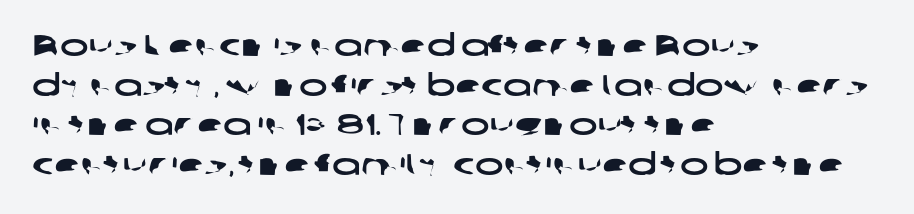
The image shows 30 px wide sans-serif type; set left-aligned, normal line spacing (1.32x), normal letter spacing, not underlined; low stroke contrast and a medium x-height.
